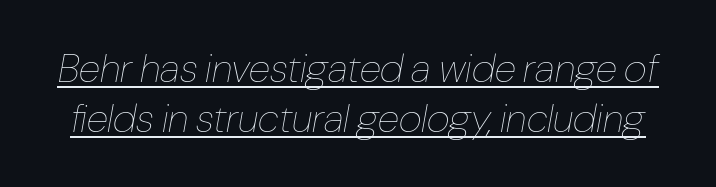
The image shows 40 px thin, condensed type, italic (leaning right); set line spacing 1.24x, normal letter spacing, underlined; low stroke contrast and a medium x-height.
